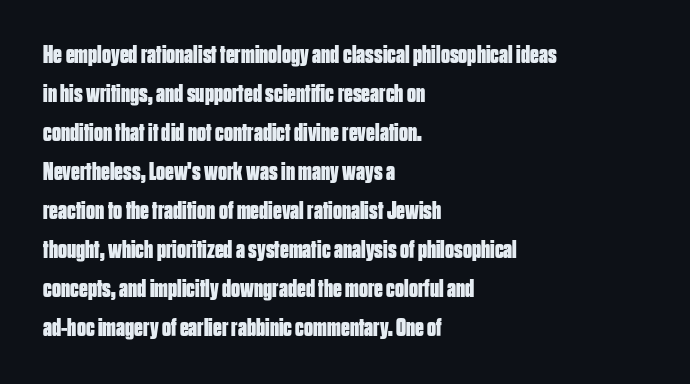
Vertical strokes here are truly vertical. In terms of letterspacing, this is plain default setting. This block has exactly the height ordinary leading produces. Pretty heavy lettering here — definitely bold.
